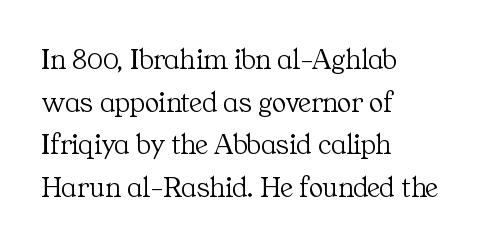
The image shows 30 px light serif type, upright; set left-aligned, normal line spacing (1.42x), normal letter spacing, not underlined; medium stroke contrast and a medium x-height.
